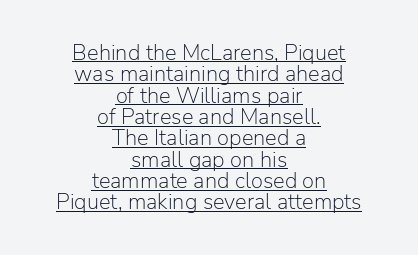
Q: Is the text bold? A: No.
Q: Is the text italic (slanted)? A: No, it is upright.
Q: Is the text underlined? A: Yes.
Q: How is the paragraph aligned? A: Centered.
Q: Is the spacing between letters normal or unusually wide? A: Normal.
Q: Is the spacing between lines tight, normal or loose? A: Tight.
